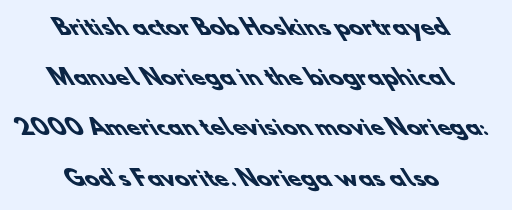
The image shows 21 px bold type; set centered, loose line spacing (2.39x), normal letter spacing, not underlined.
